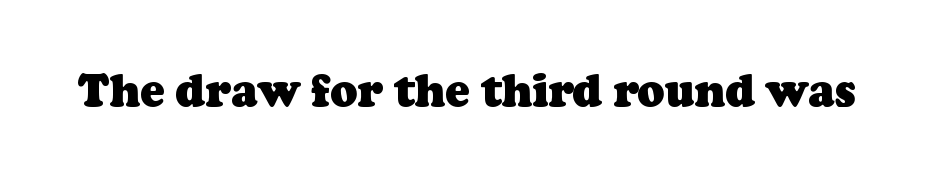
The image shows 45 px heavy serif type; set normal letter spacing, not underlined; low stroke contrast and a medium x-height.
